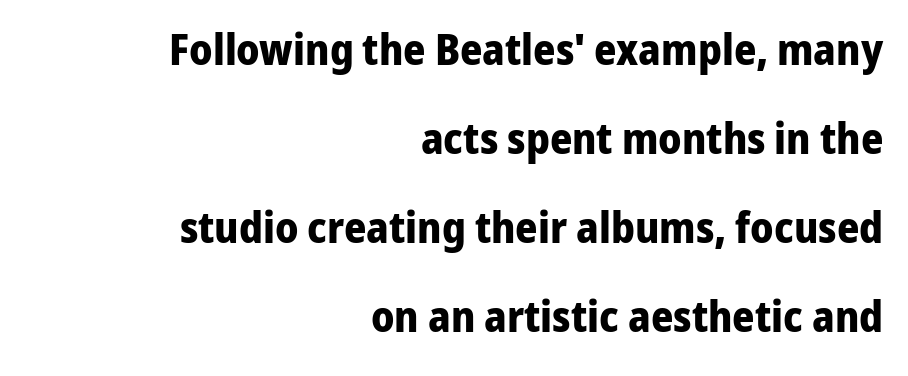
Q: Is the text bold? A: Yes.
Q: Is the text italic (slanted)? A: No, it is upright.
Q: Is the typeface a serif or a sans-serif typeface? A: Sans-serif.
Q: Is the text underlined? A: No.
Q: How is the paragraph aligned? A: Right-aligned.
Q: Is the spacing between letters normal or unusually wide? A: Normal.
Q: Is the spacing between lines tight, normal or loose? A: Loose.
Q: Width (condensed, normal, or wide)? A: Normal.
Q: Stroke contrast? A: Low.
Q: x-height? A: Medium.
Q: Monospaced? A: No.
